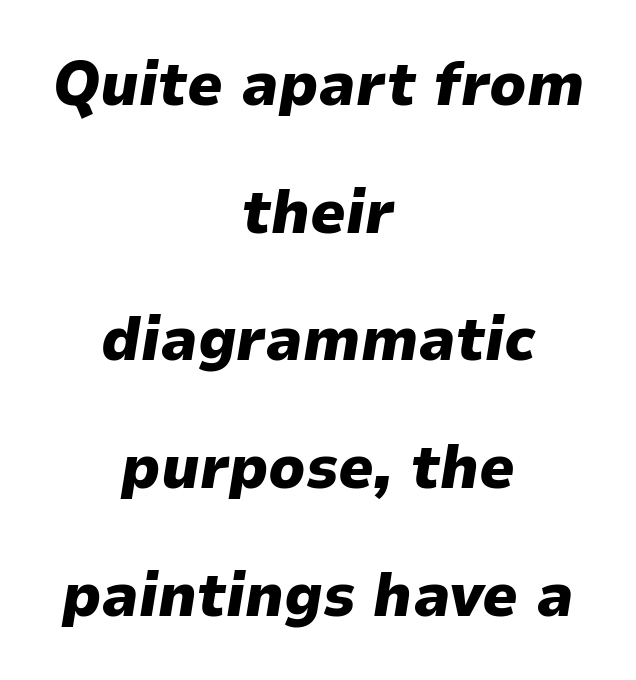
Q: Is the text bold? A: Yes.
Q: Is the text italic (slanted)? A: Yes, it leans right by about 9 degrees.
Q: Is the text underlined? A: No.
Q: How is the paragraph aligned? A: Centered.
Q: Is the spacing between letters normal or unusually wide? A: Normal.
Q: Is the spacing between lines tight, normal or loose? A: Loose.
Q: Width (condensed, normal, or wide)? A: Normal.
Q: Stroke contrast? A: Low.
Q: x-height? A: Medium.
Q: Monospaced? A: No.
